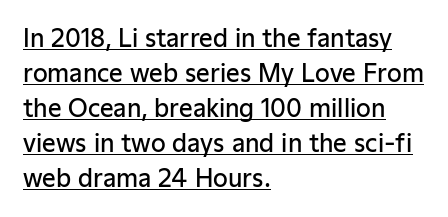
{"italic": "no", "bold": "semi", "underline": "yes", "align": "left", "line_spacing": "normal", "line_spacing_ratio": 1.46, "letter_spacing": "normal", "letter_spacing_em": 0.0, "glyph_px": 24}
